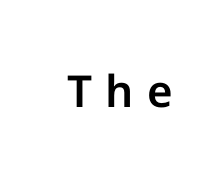
The letters carry no serifs — their stems end cleanly without finishing strokes. How are the letters spaced? Widely, with obvious added tracking. Unlike italic type, these characters show no tilt at all. These lines are rendered in a variable-pitch font.
